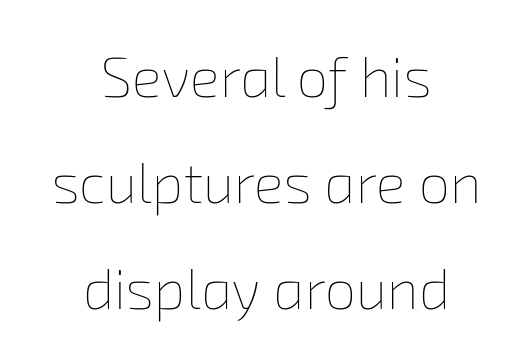
A typesetter would call this proportional, since set widths differ per character. Words appear dense and cohesive because spacing is normal. Just letters on the line, the space beneath them empty. The characters are drawn with everyday or finer stroke widths.
